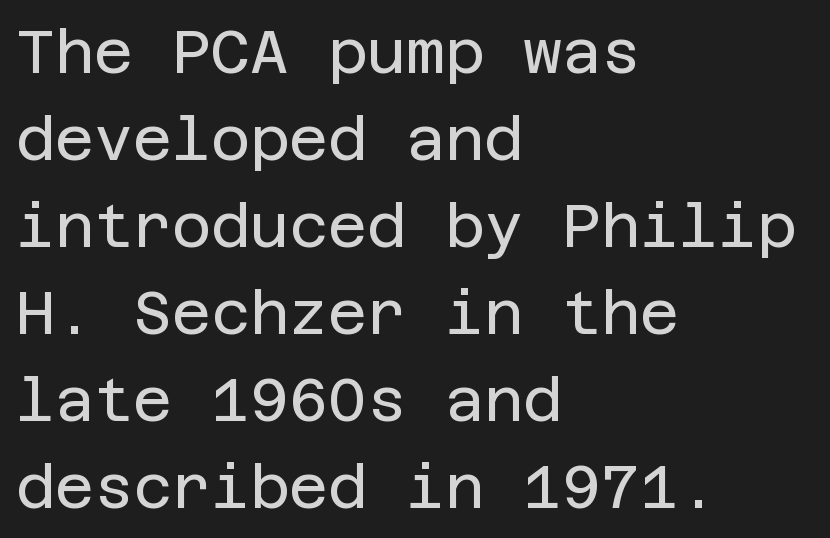
Posture: vertical. Visually the block forms a straight wall on the left and a jagged coastline on the right. Decoration check: the copy has no underline. Weight: regular or lighter. The passage shown is typeset with a sans-serif family. Characters follow at the spacing the type designer built in.
